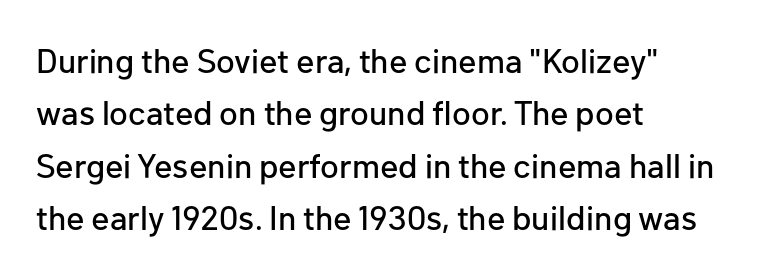
{"serif": "no", "italic": "no", "width": "normal", "stroke_contrast": "low", "x_height": "medium", "monospaced": "no", "underline": "no", "align": "left", "line_spacing": "normal", "line_spacing_ratio": 1.54, "letter_spacing": "normal", "letter_spacing_em": 0.0, "glyph_px": 34}
